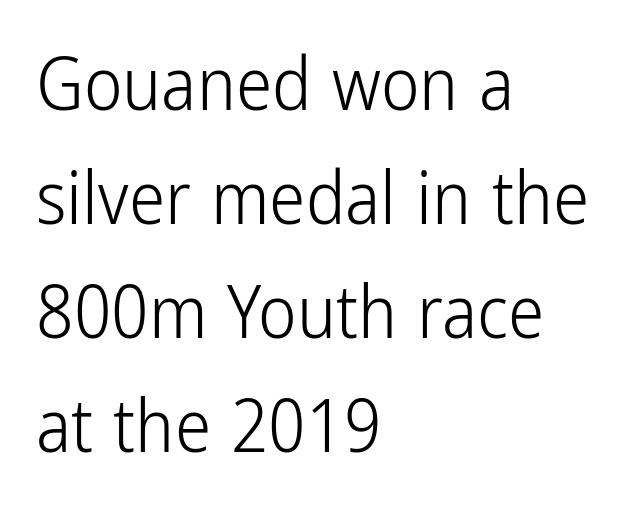
{"serif": "no", "italic": "no", "bold": "no", "weight": "light", "width": "condensed", "stroke_contrast": "low", "x_height": "medium", "monospaced": "no", "underline": "no", "align": "left", "line_spacing": "normal", "line_spacing_ratio": 1.56, "letter_spacing": "normal", "letter_spacing_em": 0.0, "glyph_px": 73}
